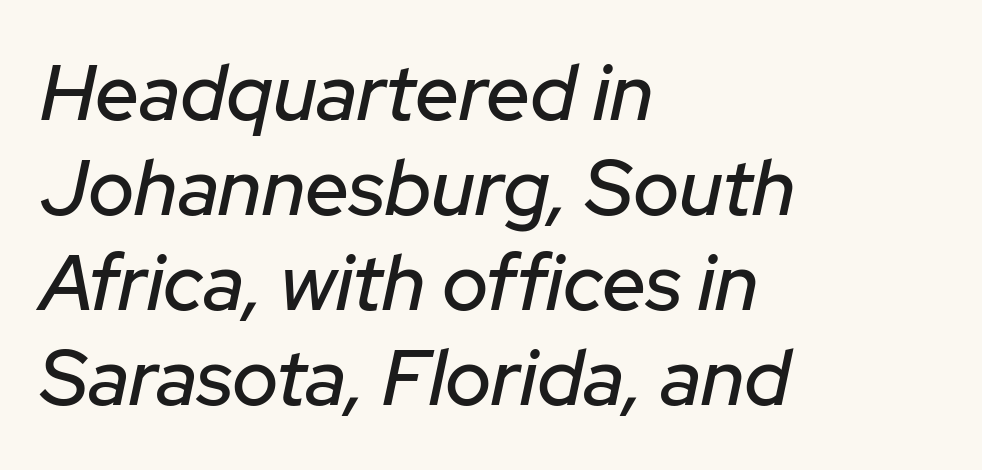
{"italic": "yes", "lean": "right", "slant_degrees": 12, "width": "normal", "stroke_contrast": "low", "x_height": "medium", "monospaced": "no", "underline": "no", "align": "left", "line_spacing_ratio": 1.22, "letter_spacing": "normal", "letter_spacing_em": 0.0, "glyph_px": 78}
